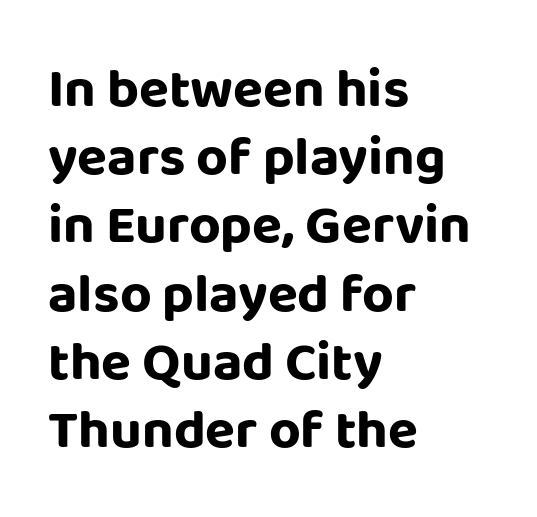
The tracking reads as untouched default to a designer's eye. A student would call this left alignment; a typographer would say flush left, rag right. Descenders are the only things crossing below the line. Nothing sits at the stroke ends, so this counts as sans-serif.
